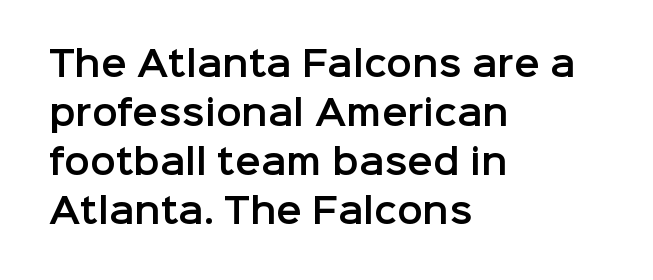
Q: Is the text italic (slanted)? A: No, it is upright.
Q: Is the typeface a serif or a sans-serif typeface? A: Sans-serif.
Q: Is the text underlined? A: No.
Q: How is the paragraph aligned? A: Left-aligned.
Q: Is the spacing between letters normal or unusually wide? A: Normal.
Q: Is the spacing between lines tight, normal or loose? A: Normal.
Q: Width (condensed, normal, or wide)? A: Normal.
Q: Stroke contrast? A: Low.
Q: x-height? A: Medium.
Q: Monospaced? A: No.
